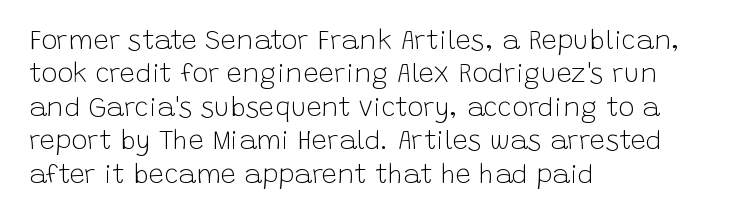
Q: Is the text bold? A: No.
Q: Is the text italic (slanted)? A: No, it is upright.
Q: Is the text underlined? A: No.
Q: How is the paragraph aligned? A: Left-aligned.
Q: Is the spacing between letters normal or unusually wide? A: Normal.
